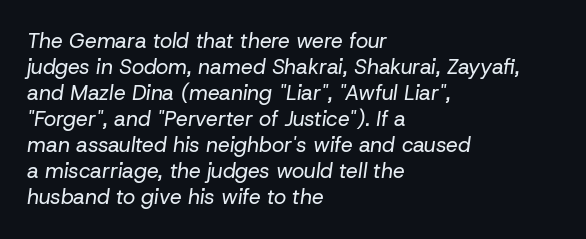
These lines keep a tight, regular rhythm from letter to letter. The typesetting does not lean heavy: it is not bold. Each row of text sits above clean, open space. Visually the block forms a straight wall on the left and a jagged coastline on the right. The passage shown leans; its letterforms are oblique.
